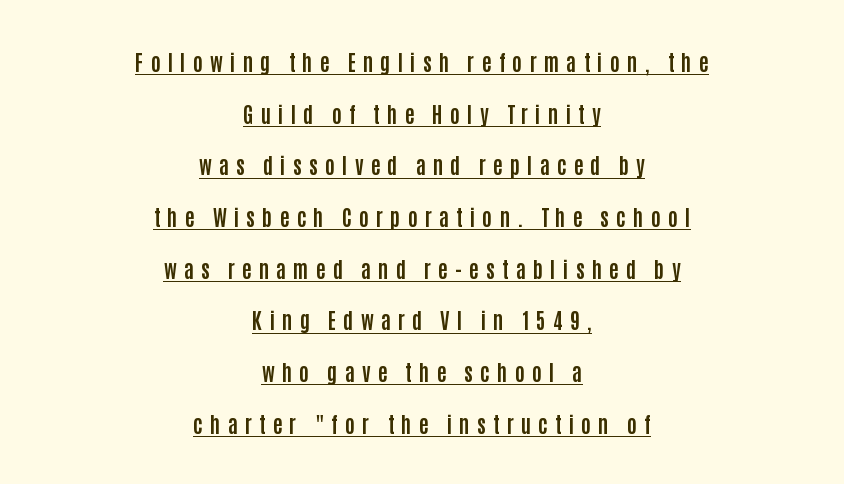
The image shows 21 px bold type, upright; set centered, loose line spacing (2.46x), unusually wide letter spacing (+0.34 em), underlined.
